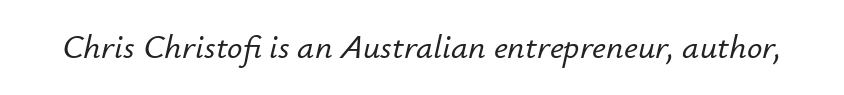
The image shows 34 px text type, italic (leaning right); set normal letter spacing, not underlined; low stroke contrast and a small x-height.
